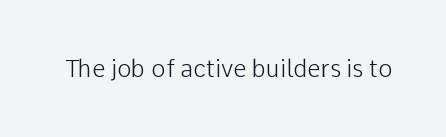
Only glyphs here, with clear space below each row. Notice how the stems are strictly vertical — no italics here. Between one letter and the next there's only the usual sliver of space. Is this a heavy cut? Hardly; it is regular or lighter.
